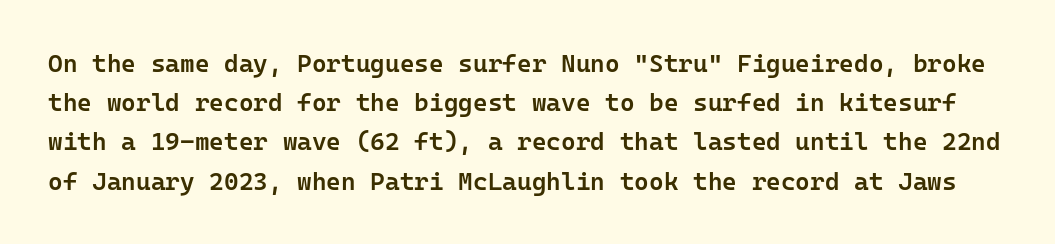
The image shows 25 px text type, upright; set normal line spacing (1.57x), normal letter spacing, not underlined.
